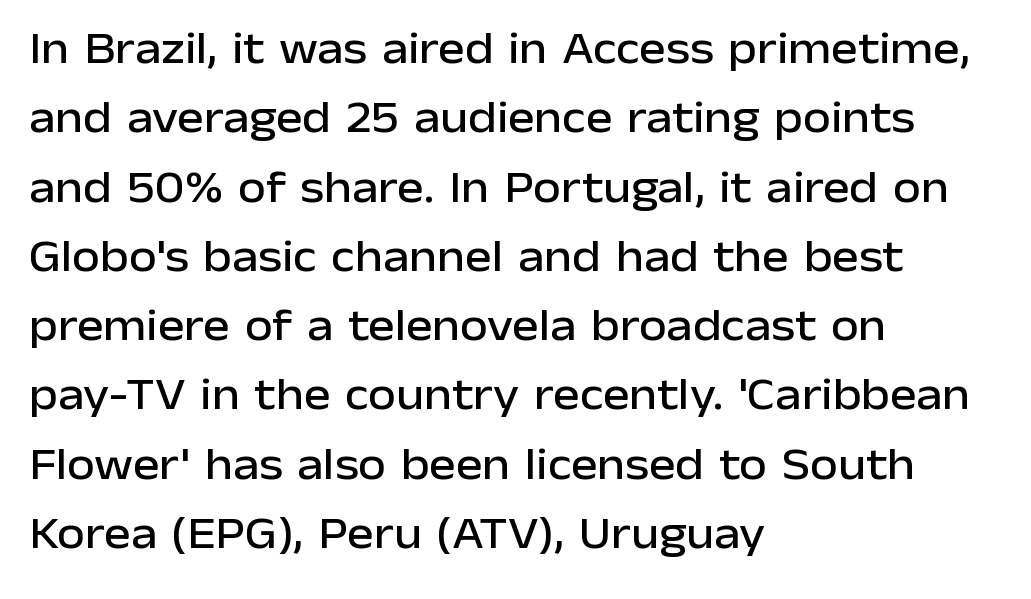
Compared with typical body copy, the letter spacing here is the same. A student would call this left alignment; a typographer would say flush left, rag right. The typeface chosen for these lines omits serifs. In terms of posture, this sample is upright.
